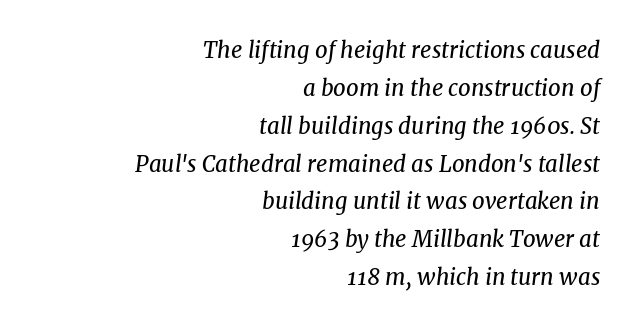
Tracking value appears to be zero — textbook default spacing. The passage shown is not underscored anywhere. Teacher's note: observe the even right margin — that is flush-right alignment. On a weight scale, this lands at 450 or below. There's an unmistakable incline to the writing here.
